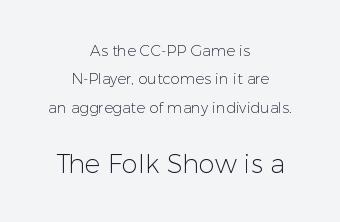
The image shows 26 px text type, upright; set centered, loose line spacing (1.9x), normal letter spacing, not underlined; the second (bottom) block is 1.73x larger.
